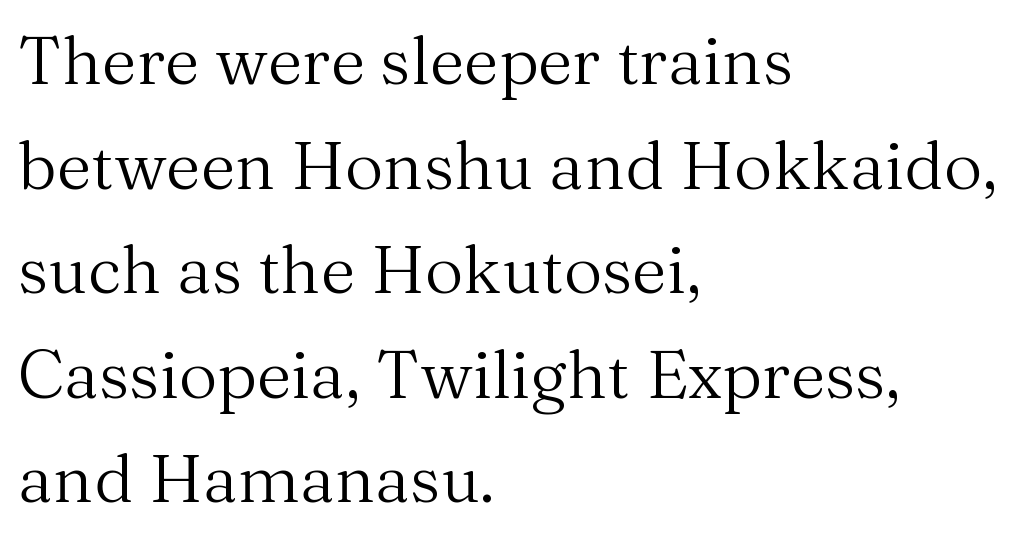
Q: Is the text bold? A: No.
Q: Is the text italic (slanted)? A: No, it is upright.
Q: Is the typeface a serif or a sans-serif typeface? A: Serif.
Q: Is the text underlined? A: No.
Q: How is the paragraph aligned? A: Left-aligned.
Q: Is the spacing between letters normal or unusually wide? A: Normal.
Q: Is the spacing between lines tight, normal or loose? A: Normal.
Q: Width (condensed, normal, or wide)? A: Normal.
Q: Stroke contrast? A: Medium.
Q: x-height? A: Medium.
Q: Monospaced? A: No.
